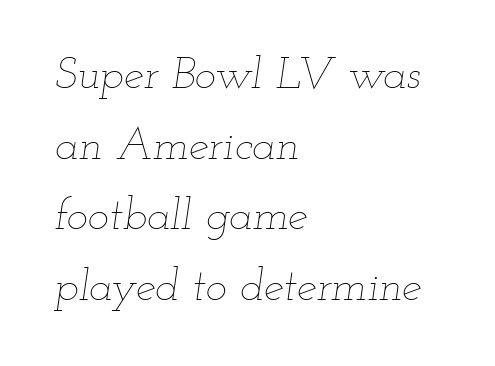
{"italic": "yes", "lean": "right", "slant_degrees": 12, "bold": "no", "weight": "thin", "width": "wide", "stroke_contrast": "low", "x_height": "small", "monospaced": "no", "underline": "no", "align": "left", "line_spacing": "normal", "line_spacing_ratio": 1.57, "letter_spacing": "normal", "letter_spacing_em": 0.0, "glyph_px": 45}
